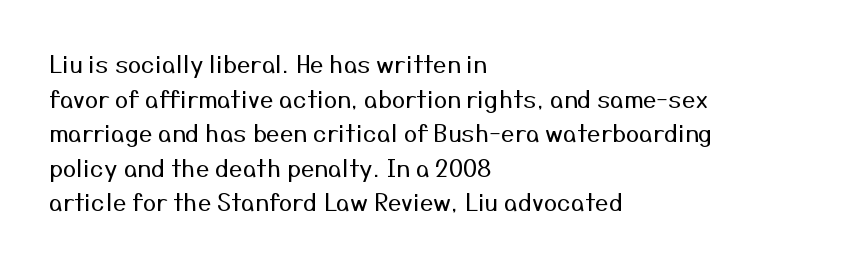
Regarding leading, the lines here are spaced in the standard way. The letters look calm and open, with moderate or lighter stems. Layout note: lines flush left. The rendering keeps characters at their native spacing. The lettering stays uniformly vertical, giving the passage a roman look. Underline: absent.
